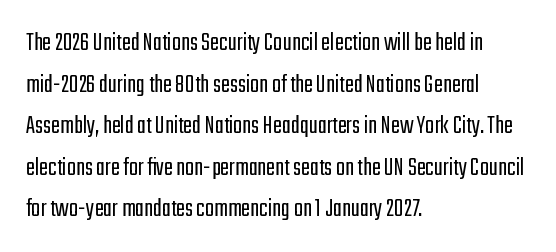
The image shows 27 px text type, upright; set left-aligned, normal line spacing (1.54x), normal letter spacing, not underlined.
